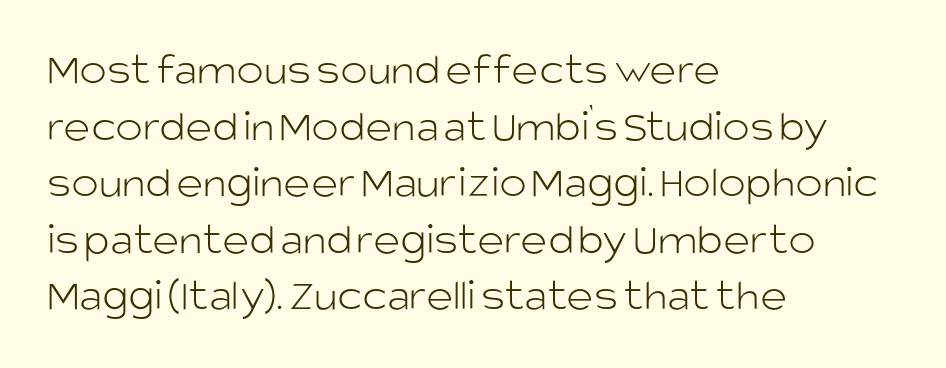
Q: Is the text bold? A: No.
Q: Is the text italic (slanted)? A: No, it is upright.
Q: Is the typeface a serif or a sans-serif typeface? A: Sans-serif.
Q: Is the text underlined? A: No.
Q: How is the paragraph aligned? A: Left-aligned.
Q: Is the spacing between letters normal or unusually wide? A: Normal.
Q: Width (condensed, normal, or wide)? A: Normal.
Q: Stroke contrast? A: Low.
Q: x-height? A: Large.
Q: Monospaced? A: No.
